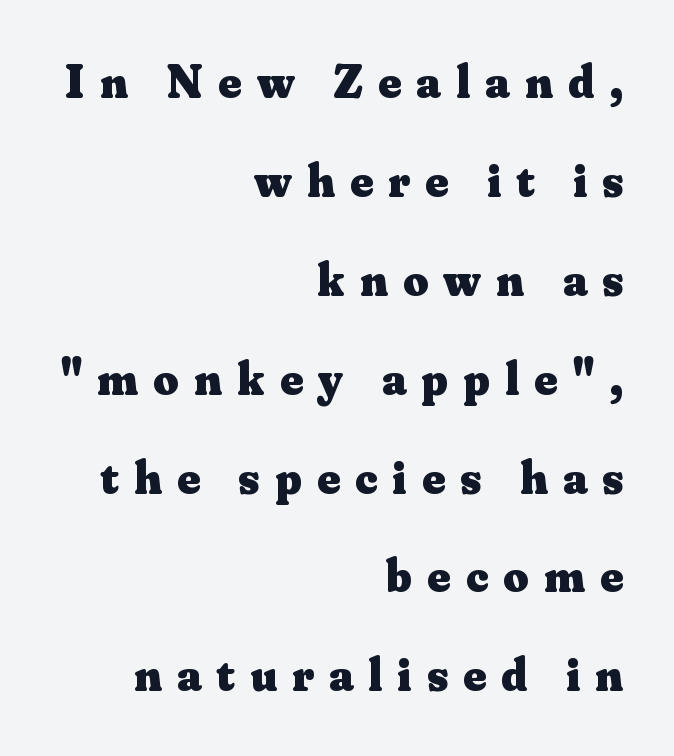
The image shows 48 px heavy serif type, upright; set right-aligned, loose line spacing (2.06x), unusually wide letter spacing (+0.32 em), not underlined; medium stroke contrast and a small x-height.
